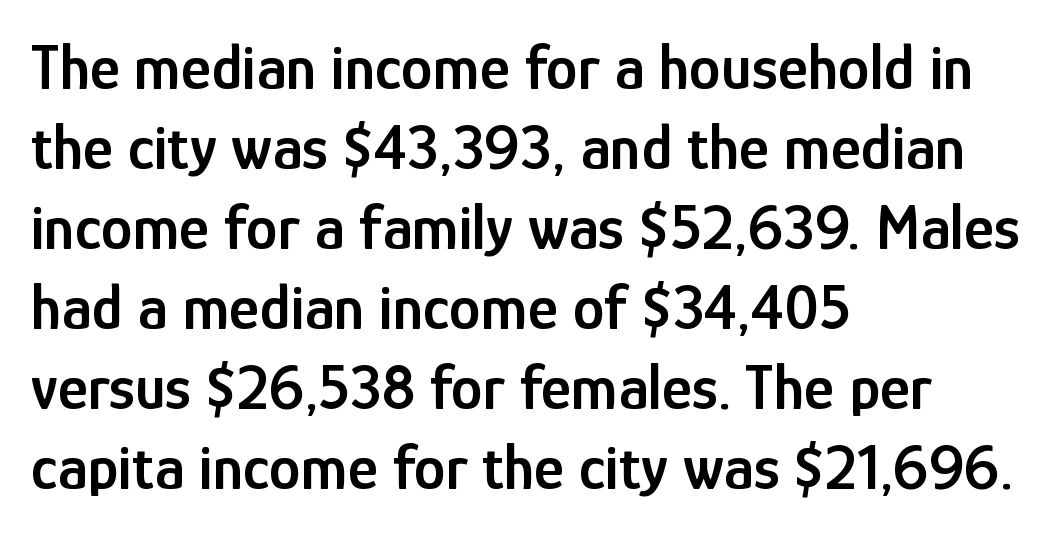
Vertically, the passage feels balanced, rows spaced as you'd expect. These lines stack with their left ends in a neat column. The passage shown is typed in a proportional face where columns would drift. Unmarked baselines from the first word to the last. Serif or sans? Sans — the stroke terminals are bare.
